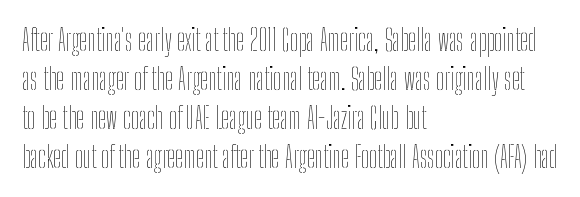
Q: Is the text bold? A: No.
Q: Is the text italic (slanted)? A: No, it is upright.
Q: Is the text underlined? A: No.
Q: How is the paragraph aligned? A: Left-aligned.
Q: Is the spacing between letters normal or unusually wide? A: Normal.
Q: Is the spacing between lines tight, normal or loose? A: Normal.
Q: Width (condensed, normal, or wide)? A: Condensed.
Q: Stroke contrast? A: Low.
Q: x-height? A: Medium.
Q: Monospaced? A: No.
